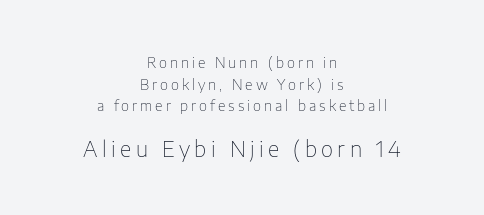
{"italic": "no", "bold": "no", "underline": "no", "align": "center", "line_spacing": "normal", "line_spacing_ratio": 1.55, "letter_spacing": "wide", "letter_spacing_em": 0.21, "larger_block": "second", "size_ratio": 1.5, "glyph_px": 21}
